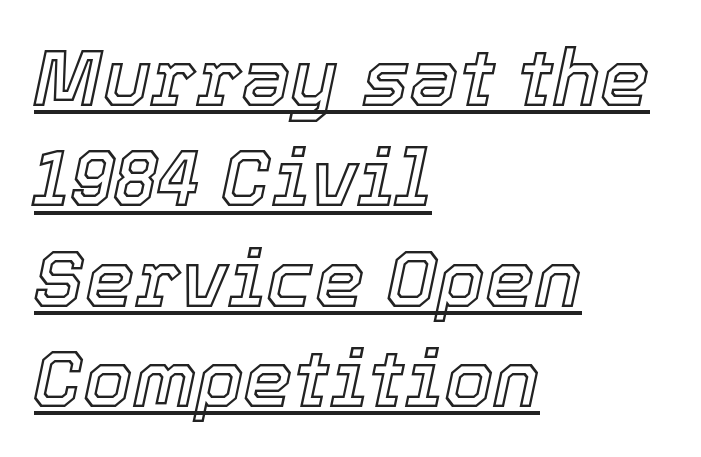
{"italic": "yes", "lean": "right", "slant_degrees": 12, "width": "normal", "x_height": "medium", "monospaced": "no", "underline": "yes", "align": "left", "line_spacing": "normal", "line_spacing_ratio": 1.27, "letter_spacing": "normal", "letter_spacing_em": 0.0, "glyph_px": 79}
